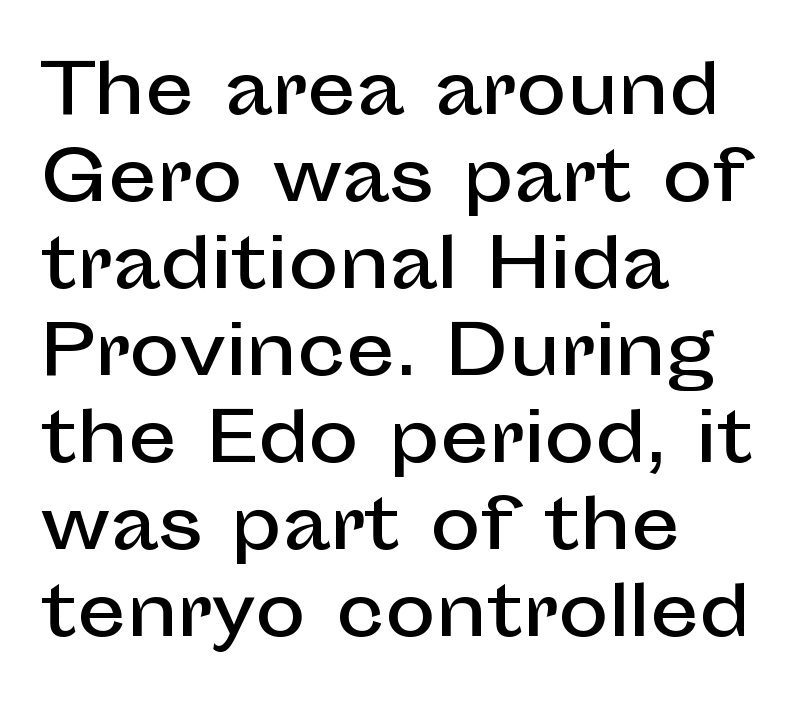
{"serif": "no", "italic": "no", "width": "normal", "stroke_contrast": "low", "x_height": "medium", "monospaced": "no", "underline": "no", "align": "left", "line_spacing": "normal", "line_spacing_ratio": 1.28, "letter_spacing": "normal", "letter_spacing_em": 0.0, "glyph_px": 68}
